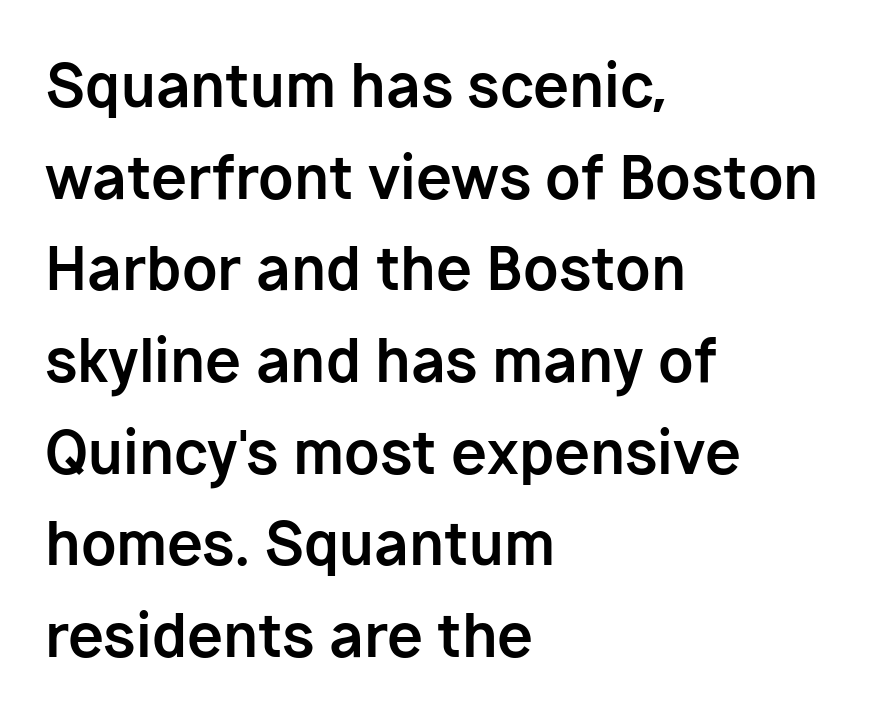
The image shows 58 px bold sans-serif type, upright; set left-aligned, normal line spacing (1.58x), normal letter spacing, not underlined; low stroke contrast and a medium x-height.
